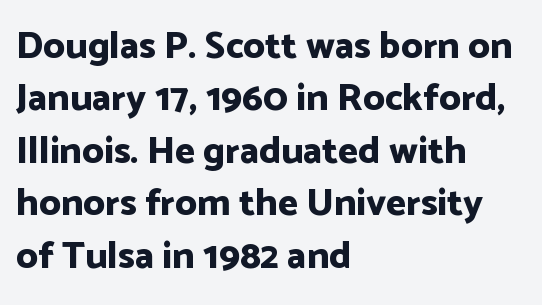
Q: Is the text bold? A: Yes.
Q: Is the text italic (slanted)? A: No, it is upright.
Q: Is the typeface a serif or a sans-serif typeface? A: Sans-serif.
Q: Is the text underlined? A: No.
Q: How is the paragraph aligned? A: Left-aligned.
Q: Is the spacing between letters normal or unusually wide? A: Normal.
Q: Is the spacing between lines tight, normal or loose? A: Normal.
Q: Width (condensed, normal, or wide)? A: Normal.
Q: Stroke contrast? A: Low.
Q: x-height? A: Medium.
Q: Monospaced? A: No.
